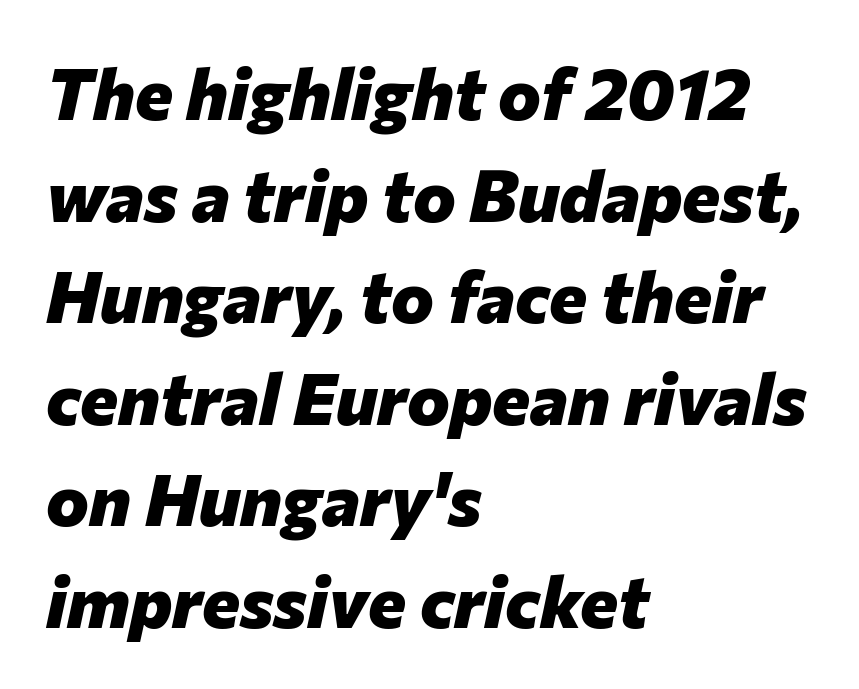
The image shows 72 px heavy type, italic (leaning right); set left-aligned, normal line spacing (1.41x), normal letter spacing, not underlined; low stroke contrast and a medium x-height.
